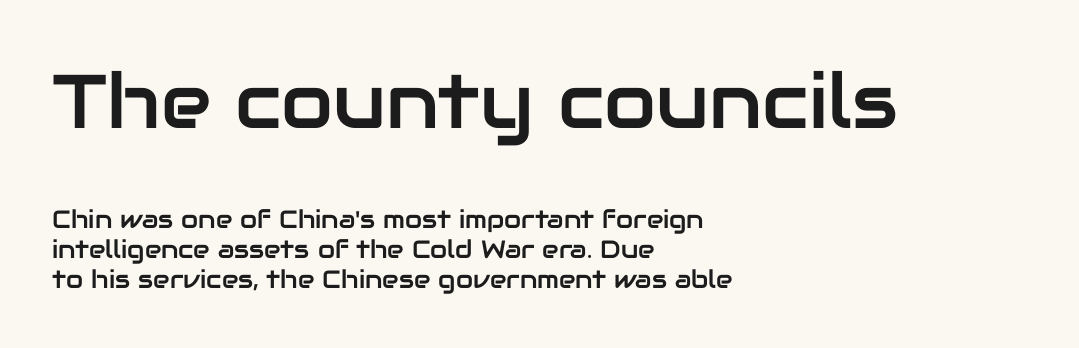
Tracking here is standard; glyphs follow each other at the usual distance. A typesetter would call this proportional, since set widths differ per character. You get the large type first, then a drop to smaller type. Short and long lines alike share a common starting point at left. If you drew a line through each stem, it would be perfectly vertical.
